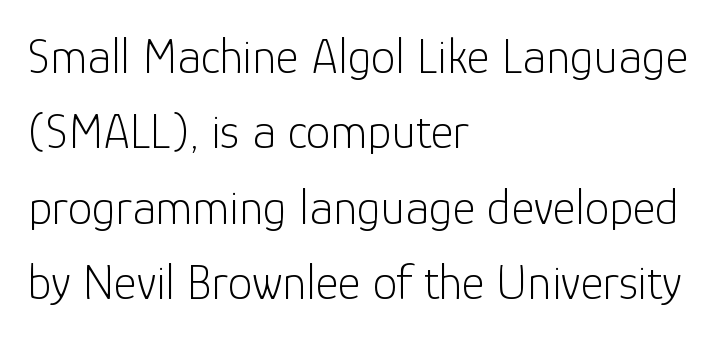
The axis of the letterforms is exactly vertical. Stem width sits at or under what a default text font uses. Normally led — the rows are evenly, conventionally spaced. These lines are composed in type without serifs. Nobody touched the tracking dial on this one.
